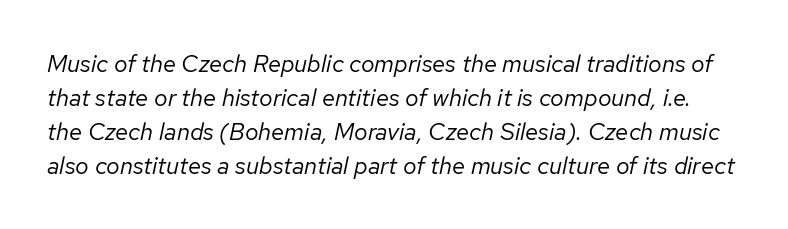
The image shows 24 px text type, italic (leaning right); set normal line spacing (1.41x), normal letter spacing, not underlined.
